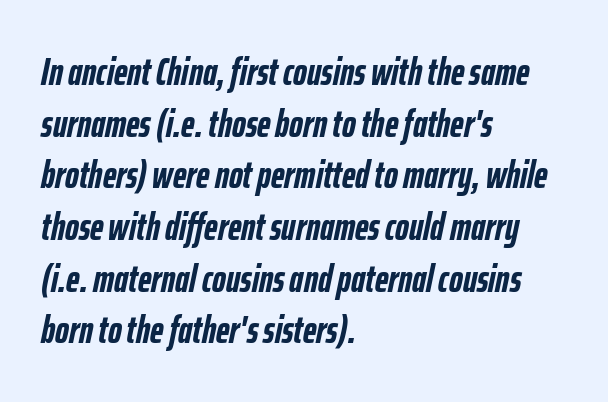
{"italic": "yes", "lean": "right", "slant_degrees": 12, "bold": "yes", "weight": "semibold", "width": "condensed", "stroke_contrast": "low", "x_height": "medium", "monospaced": "no", "underline": "no", "align": "left", "line_spacing": "normal", "line_spacing_ratio": 1.36, "letter_spacing": "normal", "letter_spacing_em": 0.0, "glyph_px": 38}
